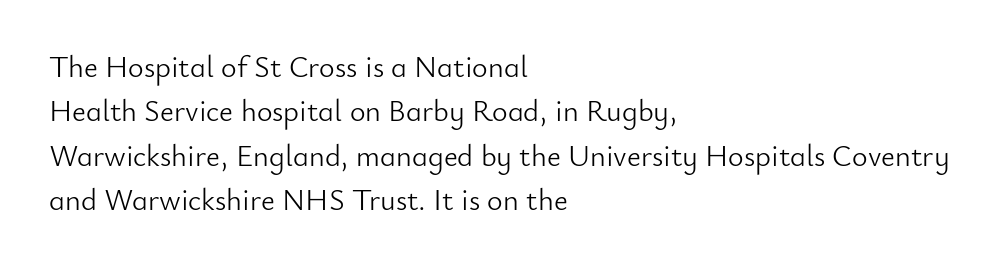
The image shows 30 px light sans-serif type, upright; set left-aligned, normal line spacing (1.48x), normal letter spacing, not underlined; low stroke contrast and a small x-height.
